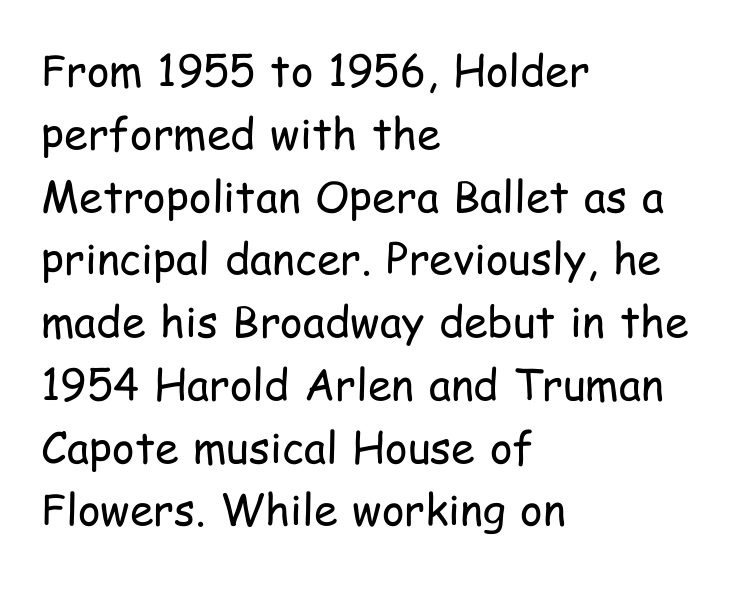
{"serif": "no", "italic": "no", "bold": "no", "weight": "regular", "width": "condensed", "stroke_contrast": "low", "x_height": "medium", "monospaced": "no", "underline": "no", "align": "left", "line_spacing": "normal", "line_spacing_ratio": 1.46, "letter_spacing": "normal", "letter_spacing_em": 0.0, "glyph_px": 43}
